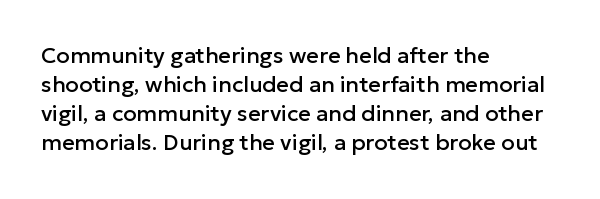
Q: Is the text italic (slanted)? A: No, it is upright.
Q: Is the text underlined? A: No.
Q: How is the paragraph aligned? A: Left-aligned.
Q: Is the spacing between letters normal or unusually wide? A: Normal.
Q: Is the spacing between lines tight, normal or loose? A: Normal.
